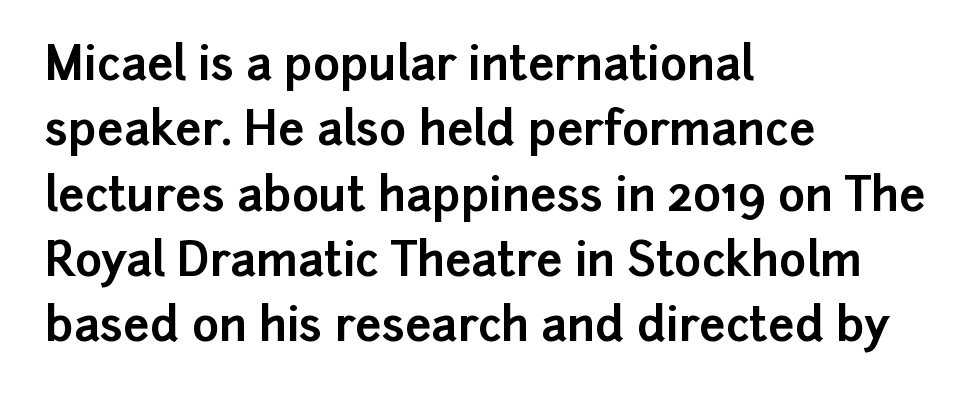
Weight: bold. Is there much room between lines? A standard amount, neither cramped nor airy. Nope, not italic — everything's standing straight. The rendering shows plain stroke endings on the letterforms — a sans-serif design.
